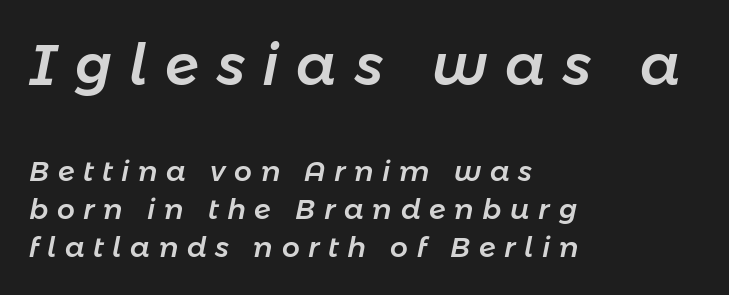
The image shows 57 px text type, italic (leaning right); set left-aligned, normal line spacing (1.37x), unusually wide letter spacing (+0.31 em), not underlined; the first (top) block is 2.04x larger; low stroke contrast and a medium x-height.
